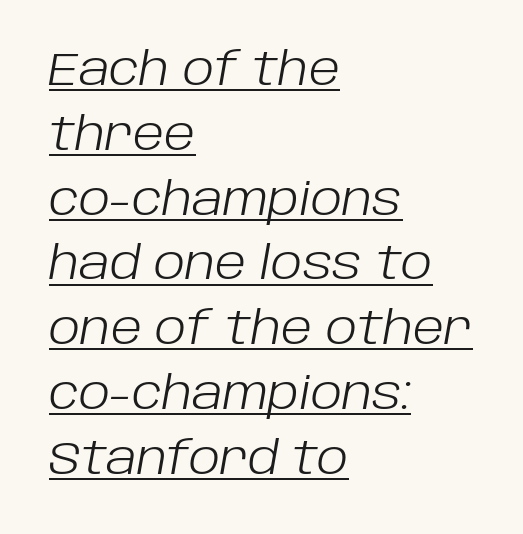
Q: Is the text bold? A: No.
Q: Is the text italic (slanted)? A: Yes, it leans right by about 10 degrees.
Q: Is the text underlined? A: Yes.
Q: How is the paragraph aligned? A: Left-aligned.
Q: Is the spacing between letters normal or unusually wide? A: Normal.
Q: Is the spacing between lines tight, normal or loose? A: Normal.
Q: Width (condensed, normal, or wide)? A: Normal.
Q: Stroke contrast? A: Low.
Q: x-height? A: Large.
Q: Monospaced? A: No.
